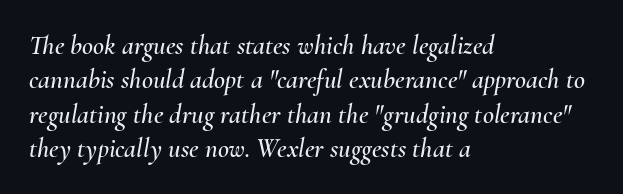
{"italic": "yes", "lean": "right", "slant_degrees": 10, "underline": "no", "align": "left", "line_spacing": "normal", "line_spacing_ratio": 1.27, "letter_spacing": "normal", "letter_spacing_em": 0.0, "glyph_px": 27}
